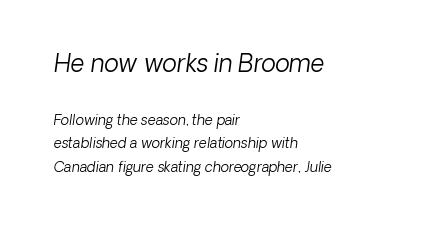
Underline: absent. The strokes are not fattened; the text isn't bold. An italicized treatment has been applied to the whole sample. Large over small — that's the arrangement of the two blocks here. Standard letterfit; no display-style spreading of the glyphs. Which margin do the lines hug? The left one — the right edge is uneven.
